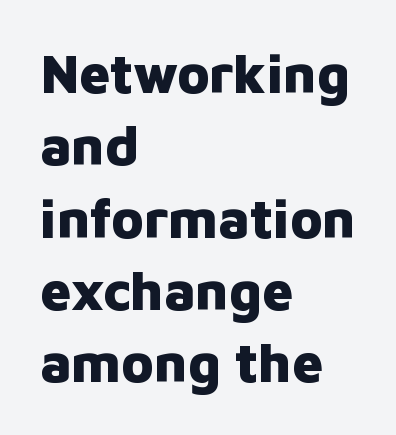
The image shows 54 px heavy sans-serif type, upright; set left-aligned, normal line spacing (1.34x), normal letter spacing, not underlined; low stroke contrast and a medium x-height.
